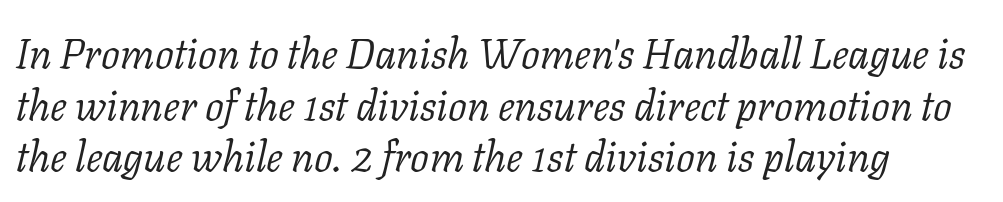
The image shows 42 px light serif type, italic (leaning right); set line spacing 1.23x, normal letter spacing, not underlined; low stroke contrast and a medium x-height.
